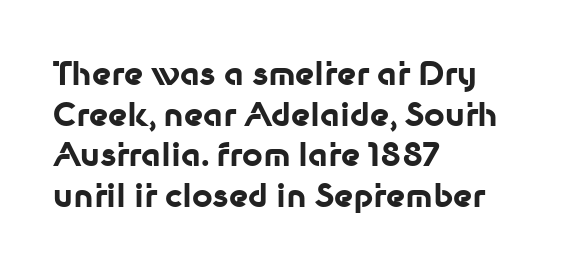
{"serif": "no", "italic": "no", "bold": "yes", "weight": "bold", "width": "normal", "stroke_contrast": "low", "x_height": "medium", "monospaced": "no", "underline": "no", "align": "left", "line_spacing": "normal", "line_spacing_ratio": 1.27, "letter_spacing": "normal", "letter_spacing_em": 0.0, "glyph_px": 32}
